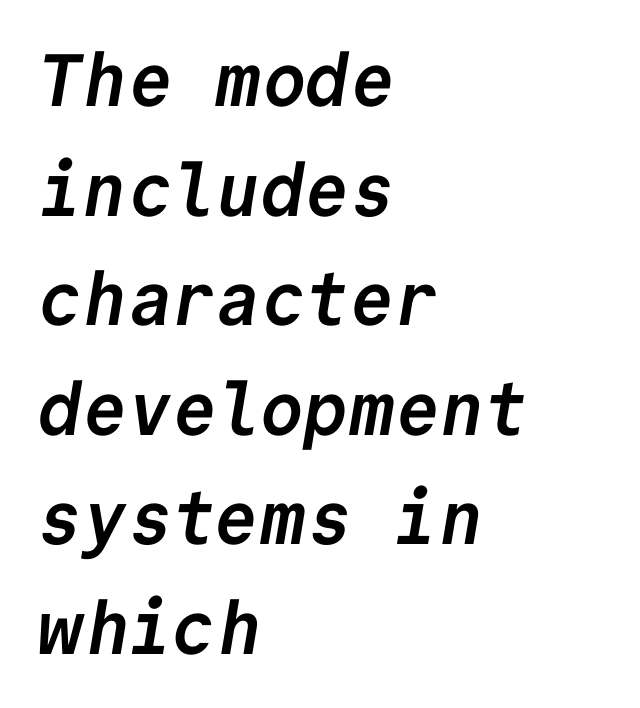
The image shows 74 px semibold sans-serif type, monospaced; set left-aligned, normal line spacing (1.48x), normal letter spacing, not underlined; low stroke contrast and a medium x-height.
